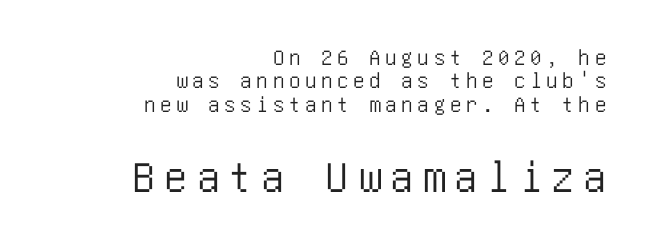
Q: Is the text italic (slanted)? A: No, it is upright.
Q: Is the typeface a serif or a sans-serif typeface? A: Sans-serif.
Q: Is the text underlined? A: No.
Q: How is the paragraph aligned? A: Right-aligned.
Q: Is the spacing between letters normal or unusually wide? A: Unusually wide.
Q: Is the spacing between lines tight, normal or loose? A: Tight.
Q: Which block of text is set in a larger size, the first (top) or the second (bottom)? A: The second (bottom) one.
Q: Width (condensed, normal, or wide)? A: Condensed.
Q: Stroke contrast? A: Low.
Q: x-height? A: Large.
